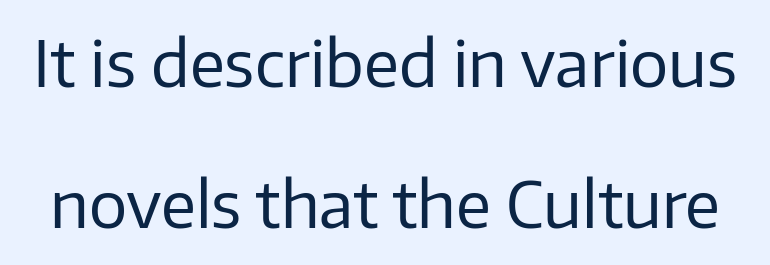
{"serif": "no", "italic": "no", "bold": "no", "weight": "regular", "width": "normal", "stroke_contrast": "low", "x_height": "medium", "monospaced": "no", "underline": "no", "line_spacing": "loose", "line_spacing_ratio": 2.21, "letter_spacing": "normal", "letter_spacing_em": 0.0, "glyph_px": 64}
